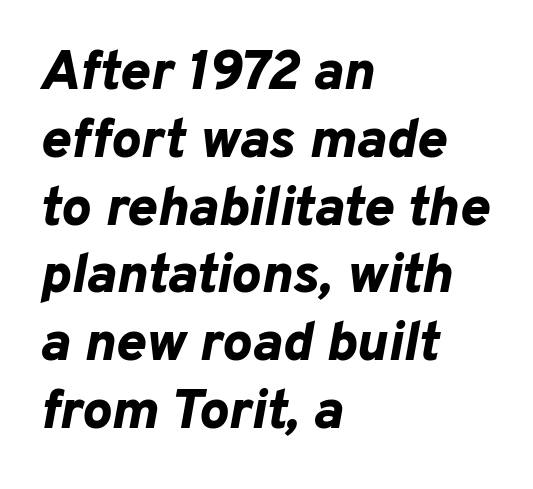
{"italic": "yes", "lean": "right", "slant_degrees": 10, "bold": "yes", "weight": "bold", "width": "normal", "stroke_contrast": "low", "x_height": "medium", "monospaced": "no", "underline": "no", "align": "left", "line_spacing_ratio": 1.21, "letter_spacing": "normal", "letter_spacing_em": 0.0, "glyph_px": 56}
